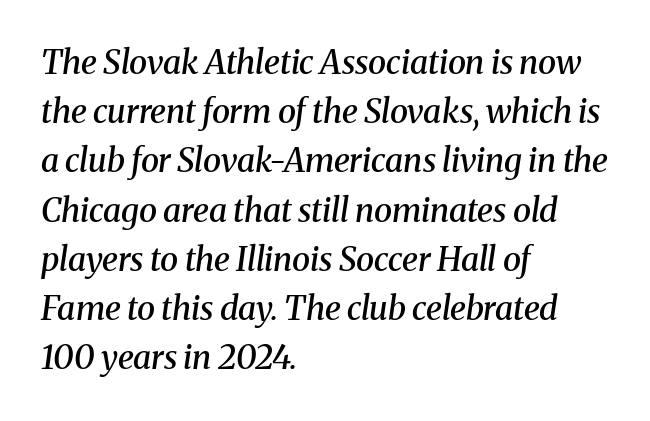
The image shows 33 px semibold serif type, italic (leaning right); set left-aligned, normal line spacing (1.49x), normal letter spacing, not underlined; medium stroke contrast and a medium x-height.
